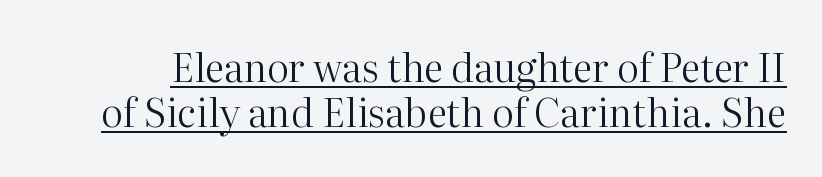
{"serif": "yes", "italic": "no", "bold": "no", "weight": "regular", "width": "normal", "stroke_contrast": "high", "x_height": "medium", "monospaced": "no", "underline": "yes", "line_spacing_ratio": 1.16, "letter_spacing": "normal", "letter_spacing_em": 0.0, "glyph_px": 39}
